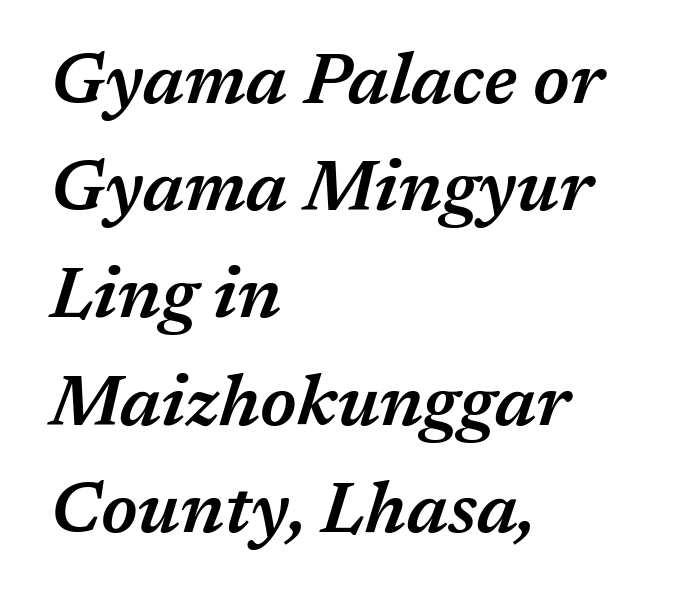
The image shows 71 px semibold type, italic (leaning right); set left-aligned, normal line spacing (1.51x), normal letter spacing, not underlined; medium stroke contrast and a medium x-height.
